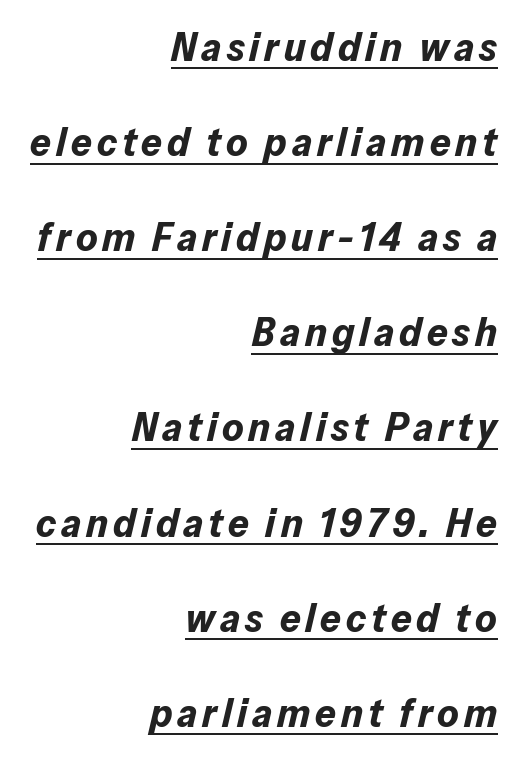
The image shows 41 px bold type, italic (leaning right); set right-aligned, loose line spacing (2.32x), underlined; low stroke contrast and a medium x-height.
